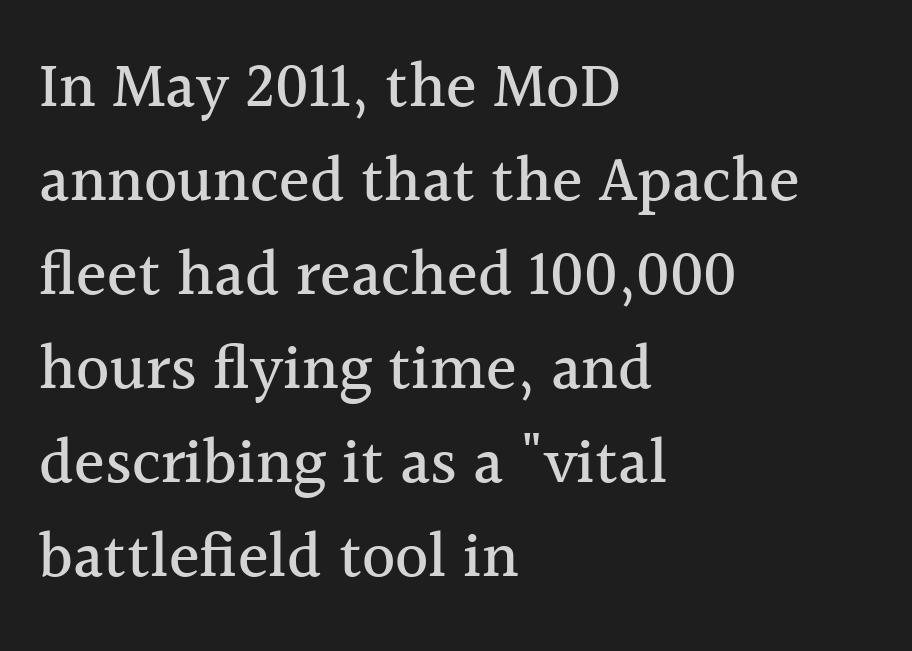
Q: Is the text italic (slanted)? A: No, it is upright.
Q: Is the typeface a serif or a sans-serif typeface? A: Serif.
Q: Is the text underlined? A: No.
Q: How is the paragraph aligned? A: Left-aligned.
Q: Is the spacing between letters normal or unusually wide? A: Normal.
Q: Is the spacing between lines tight, normal or loose? A: Normal.
Q: Width (condensed, normal, or wide)? A: Normal.
Q: x-height? A: Medium.
Q: Monospaced? A: No.
